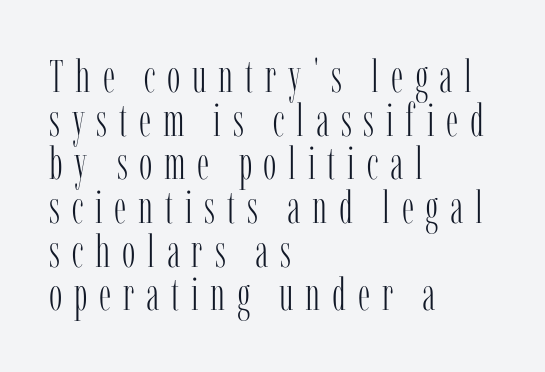
The image shows 45 px light, condensed serif type, upright; set left-aligned, tight line spacing (0.97x), unusually wide letter spacing (+0.26 em), not underlined; low stroke contrast and a medium x-height.
